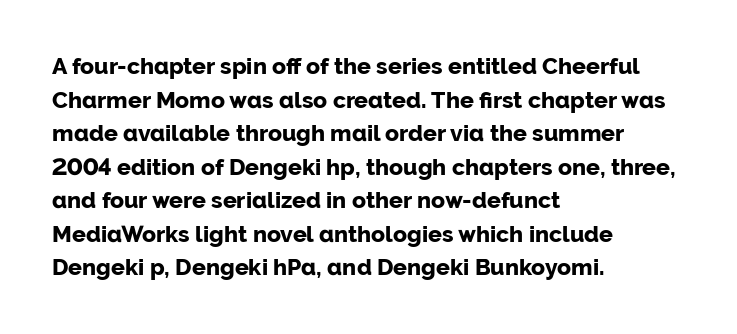
Q: Is the text bold? A: Yes.
Q: Is the text italic (slanted)? A: No, it is upright.
Q: Is the text underlined? A: No.
Q: How is the paragraph aligned? A: Left-aligned.
Q: Is the spacing between letters normal or unusually wide? A: Normal.
Q: Is the spacing between lines tight, normal or loose? A: Normal.
